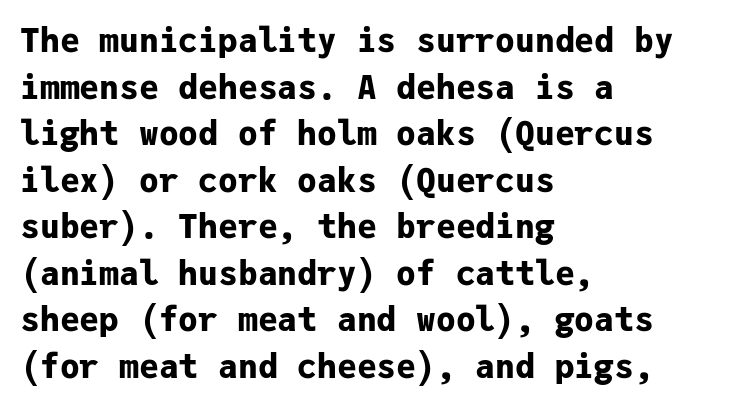
Q: Is the text bold? A: Yes.
Q: Is the text italic (slanted)? A: No, it is upright.
Q: Is the typeface a serif or a sans-serif typeface? A: Sans-serif.
Q: Is the text underlined? A: No.
Q: How is the paragraph aligned? A: Left-aligned.
Q: Is the spacing between letters normal or unusually wide? A: Normal.
Q: Is the spacing between lines tight, normal or loose? A: Normal.
Q: Width (condensed, normal, or wide)? A: Normal.
Q: Stroke contrast? A: Low.
Q: x-height? A: Medium.
Q: Monospaced? A: Yes.
